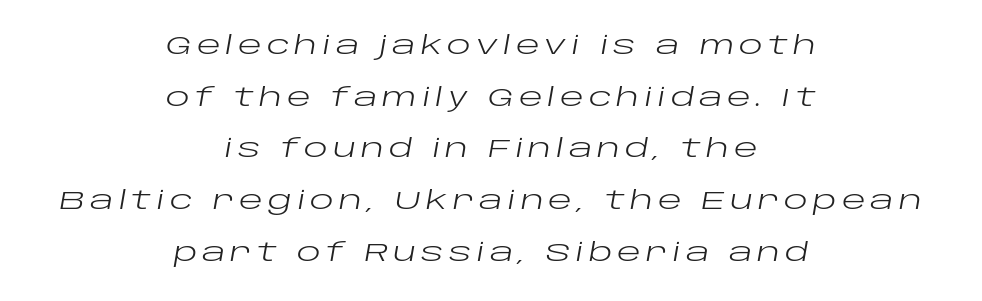
{"italic": "yes", "lean": "right", "slant_degrees": 10, "bold": "no", "underline": "no", "align": "center", "line_spacing": "loose", "line_spacing_ratio": 2.07, "glyph_px": 25}
